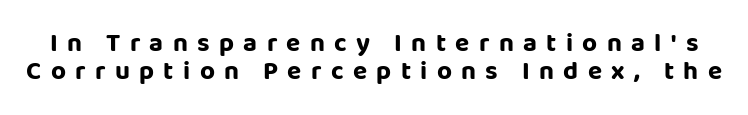
Q: Is the text bold? A: Yes.
Q: Is the text italic (slanted)? A: No, it is upright.
Q: Is the text underlined? A: No.
Q: Is the spacing between letters normal or unusually wide? A: Unusually wide.
Q: Is the spacing between lines tight, normal or loose? A: Tight.
